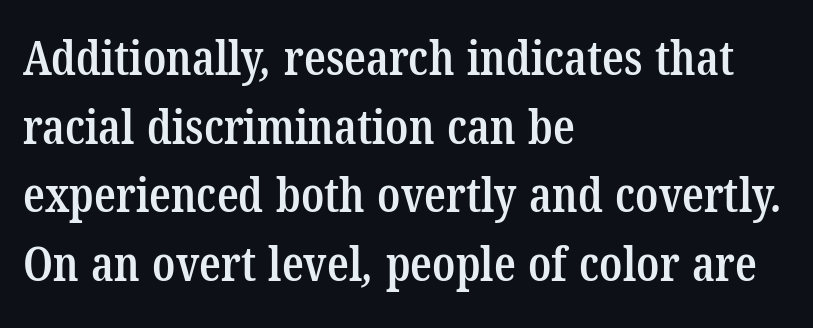
{"serif": "yes", "bold": "semi", "weight": "semibold", "width": "condensed", "stroke_contrast": "low", "x_height": "medium", "monospaced": "no", "underline": "no", "align": "left", "line_spacing": "normal", "line_spacing_ratio": 1.43, "letter_spacing": "normal", "letter_spacing_em": 0.0, "glyph_px": 48}
